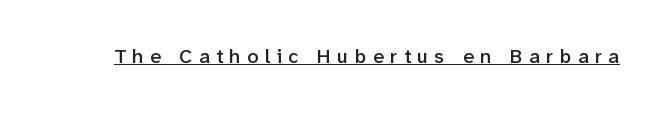
{"italic": "no", "bold": "semi", "underline": "yes", "letter_spacing": "wide", "letter_spacing_em": 0.32, "glyph_px": 20}
